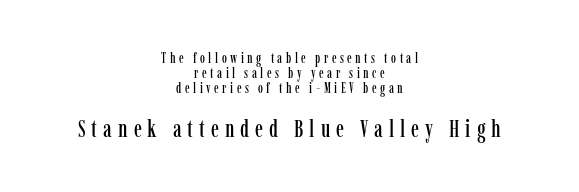
Q: Is the text italic (slanted)? A: No, it is upright.
Q: Is the text underlined? A: No.
Q: How is the paragraph aligned? A: Centered.
Q: Is the spacing between letters normal or unusually wide? A: Unusually wide.
Q: Is the spacing between lines tight, normal or loose? A: Tight.
Q: Which block of text is set in a larger size, the first (top) or the second (bottom)? A: The second (bottom) one.
